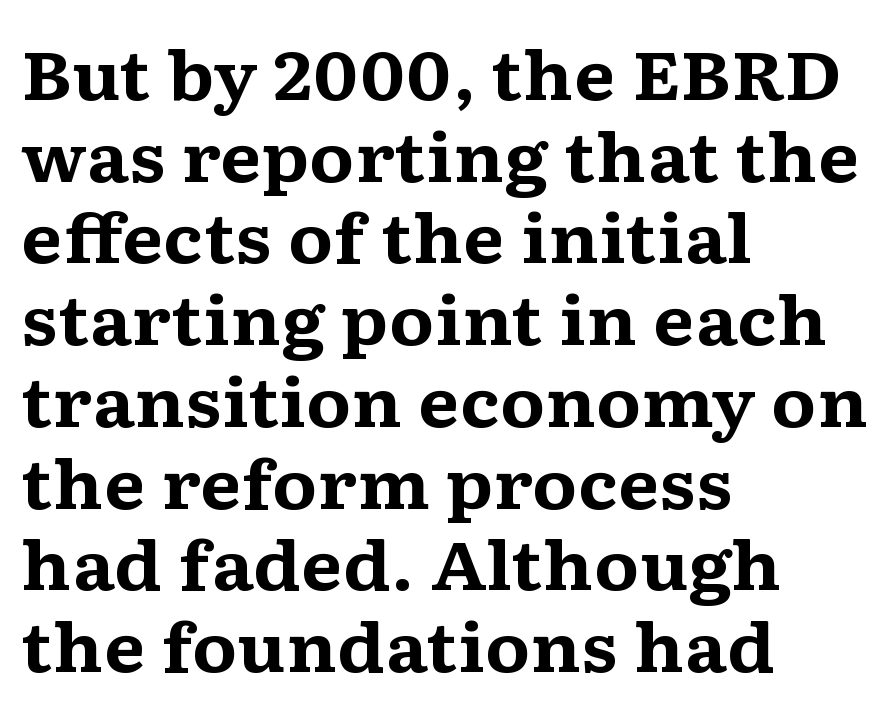
Q: Is the text bold? A: Yes.
Q: Is the text italic (slanted)? A: No, it is upright.
Q: Is the typeface a serif or a sans-serif typeface? A: Serif.
Q: Is the text underlined? A: No.
Q: How is the paragraph aligned? A: Left-aligned.
Q: Is the spacing between letters normal or unusually wide? A: Normal.
Q: Width (condensed, normal, or wide)? A: Wide.
Q: Stroke contrast? A: Medium.
Q: x-height? A: Medium.
Q: Monospaced? A: No.
